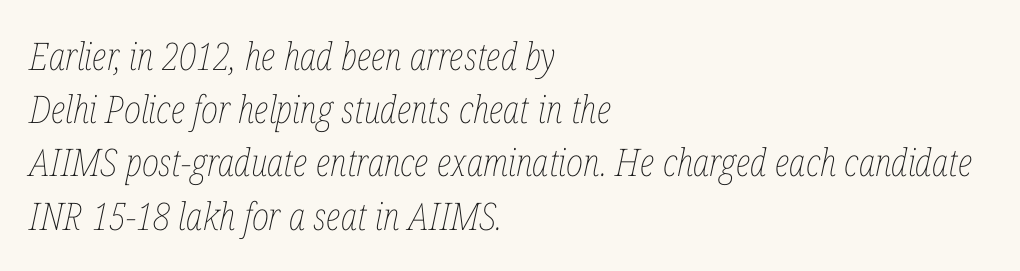
Q: Is the text bold? A: No.
Q: Is the text italic (slanted)? A: Yes, it leans right by about 12 degrees.
Q: Is the text underlined? A: No.
Q: How is the paragraph aligned? A: Left-aligned.
Q: Is the spacing between letters normal or unusually wide? A: Normal.
Q: Is the spacing between lines tight, normal or loose? A: Normal.
Q: Width (condensed, normal, or wide)? A: Condensed.
Q: Stroke contrast? A: Low.
Q: x-height? A: Medium.
Q: Monospaced? A: No.
